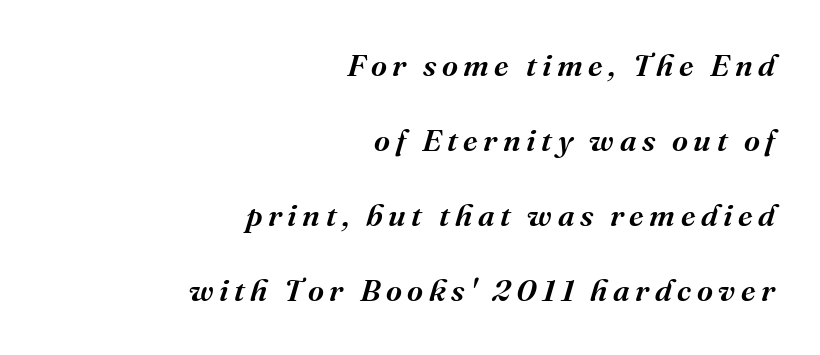
Does the type have serifs? Yes, each stem ends in a small foot. Looks like regular typesetting: each glyph gets only the width it needs. Caption: multi-line text, flush right, ragged left. The lines are spread far apart with generous leading. Clear beneath every line of the passage.
